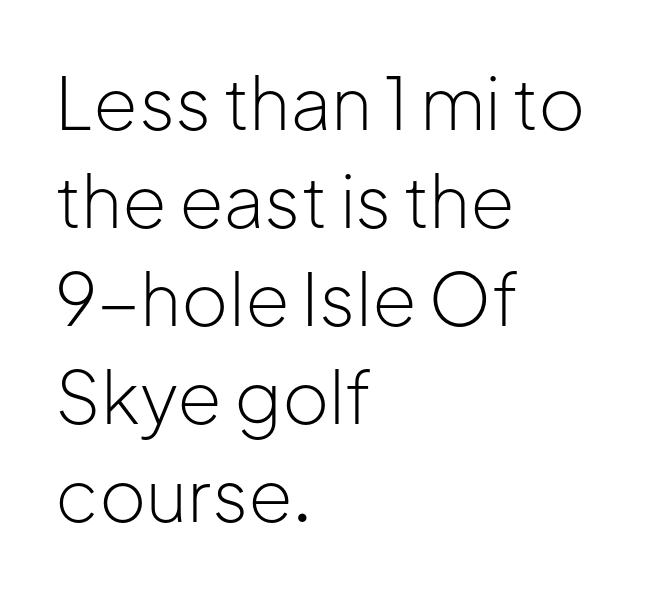
Note the varied advance widths — an 'i' is clearly narrower than an 'm'. Tracking here is standard; glyphs follow each other at the usual distance. Beneath every word, the page is bare. The leading is moderate, giving the passage an even texture. Each line starts at the same left margin while the right side varies.
